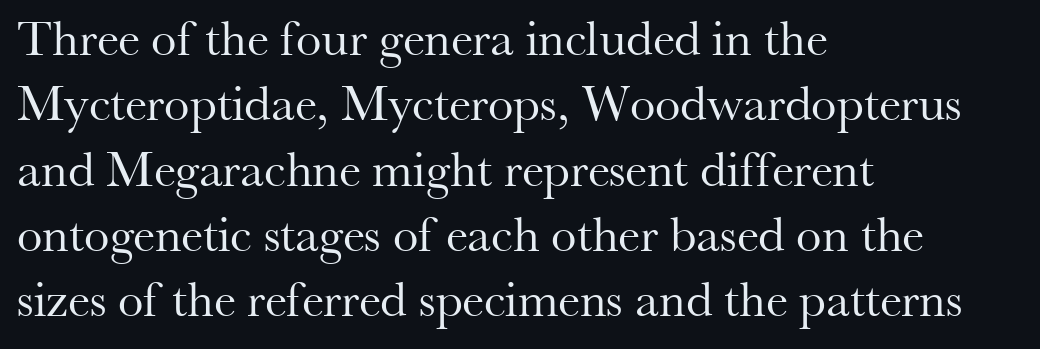
{"serif": "yes", "italic": "no", "bold": "no", "weight": "regular", "width": "normal", "stroke_contrast": "medium", "x_height": "small", "monospaced": "no", "underline": "no", "align": "left", "line_spacing": "normal", "line_spacing_ratio": 1.28, "letter_spacing": "normal", "letter_spacing_em": 0.0, "glyph_px": 51}
